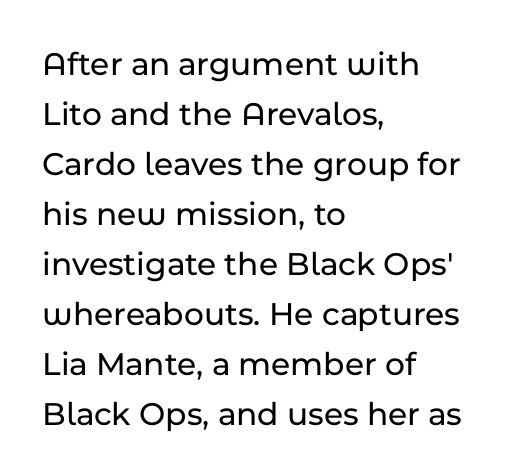
Lines of text with bare space underneath. One glance says typical: line gaps are just what's usual. Note the varied advance widths — an 'i' is clearly narrower than an 'm'. Style check: upright. The setting favours the left margin, as ordinary paragraphs usually do. Does extra space separate the letters? No, they use regular spacing.
